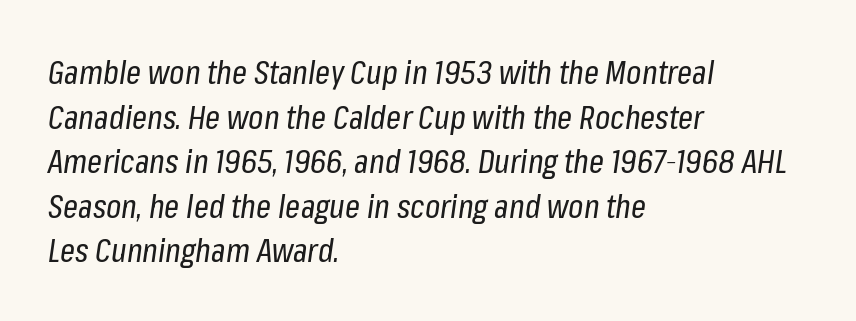
Q: Is the text bold? A: No.
Q: Is the text italic (slanted)? A: Yes, it leans right by about 8 degrees.
Q: Is the text underlined? A: No.
Q: How is the paragraph aligned? A: Left-aligned.
Q: Is the spacing between letters normal or unusually wide? A: Normal.
Q: Is the spacing between lines tight, normal or loose? A: Normal.
Q: Width (condensed, normal, or wide)? A: Condensed.
Q: Stroke contrast? A: Low.
Q: x-height? A: Medium.
Q: Monospaced? A: No.
